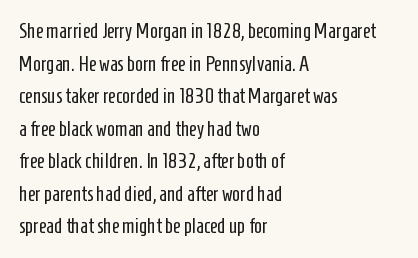
The image shows 21 px text type, upright; set left-aligned, normal line spacing (1.55x), normal letter spacing, not underlined.
